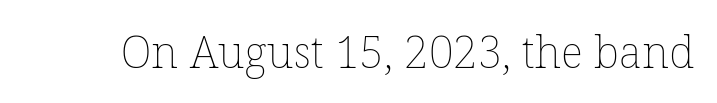
The image shows 44 px thin type, upright; set normal letter spacing, not underlined; low stroke contrast and a medium x-height.
